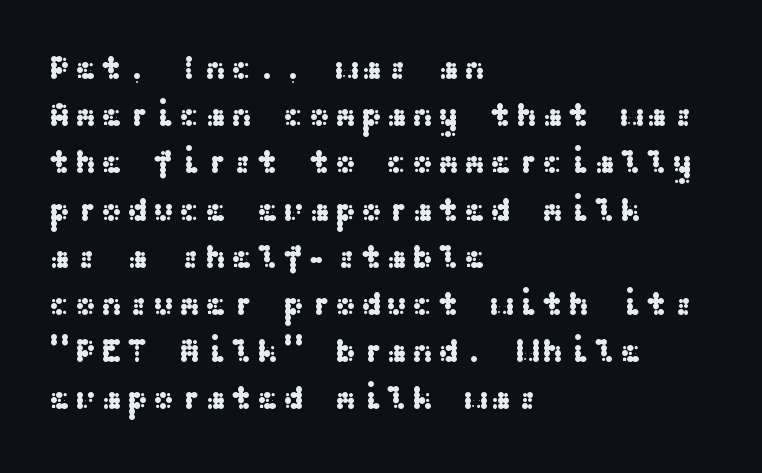
Q: Is the text italic (slanted)? A: No, it is upright.
Q: Is the typeface a serif or a sans-serif typeface? A: Sans-serif.
Q: Is the text underlined? A: No.
Q: How is the paragraph aligned? A: Left-aligned.
Q: Is the spacing between lines tight, normal or loose? A: Normal.
Q: Width (condensed, normal, or wide)? A: Wide.
Q: Stroke contrast? A: Medium.
Q: x-height? A: Medium.
